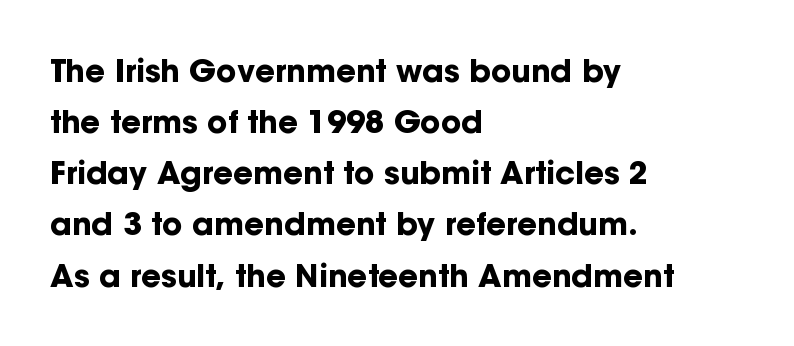
Evenly set lines give the paragraph a standard silhouette. Heft: maximum for text — a bold. Designer's note — italics off, roman on. Note: no serifs on the glyphs. Caption: standard tracking, unaltered.
